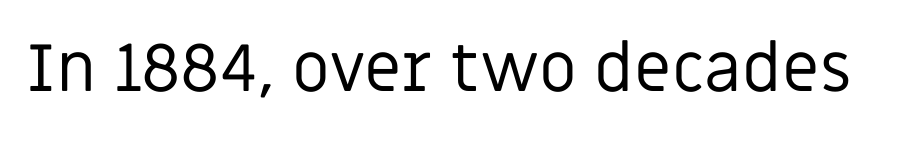
How are the letters spaced? Ordinarily, with no added tracking. The glyphs in this specimen are sans serif. The axis of the letterforms is exactly vertical. This is not heavy type; no bold has been used.
